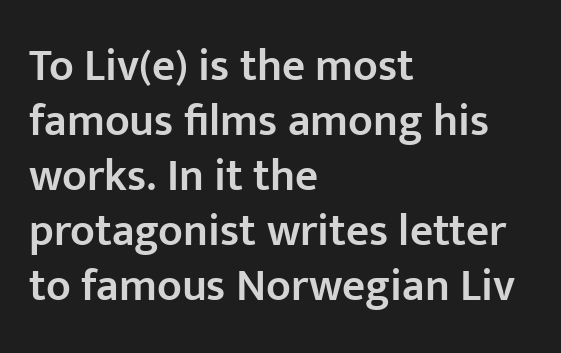
The lines in this sample share a left origin and differ only in where they stop. Letterform terminals end flat and unadorned throughout the passage. Every character sits straight up, as roman type does. These words are printed semibold, heavier than regular yet not bold. Check under the words: just untouched page.
